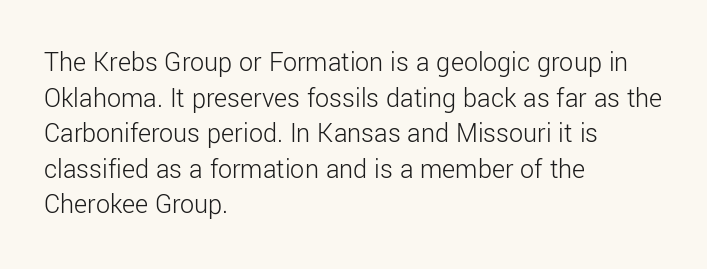
The horizontal fit of the characters is conventional and even. Left-aligned paragraph, ragged on the right. No word sits above an underline. Note the varied advance widths — an 'i' is clearly narrower than an 'm'.
